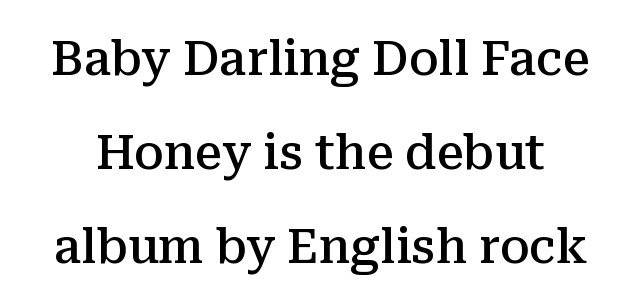
The leading is generous, giving the passage an open texture. Yep, those are serifs on the letters. No extra tracking has been applied to these lines. The typography opts for an upright posture over an oblique one.
